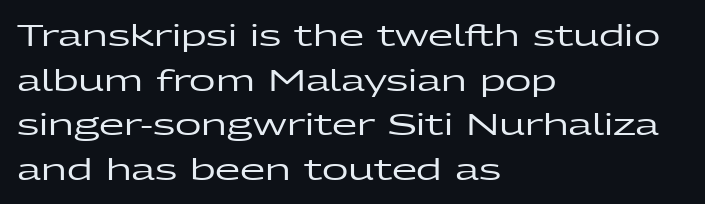
Q: Is the text italic (slanted)? A: No, it is upright.
Q: Is the typeface a serif or a sans-serif typeface? A: Sans-serif.
Q: Is the text underlined? A: No.
Q: How is the paragraph aligned? A: Left-aligned.
Q: Is the spacing between letters normal or unusually wide? A: Normal.
Q: Is the spacing between lines tight, normal or loose? A: Normal.
Q: Width (condensed, normal, or wide)? A: Wide.
Q: Stroke contrast? A: Low.
Q: x-height? A: Medium.
Q: Monospaced? A: No.
